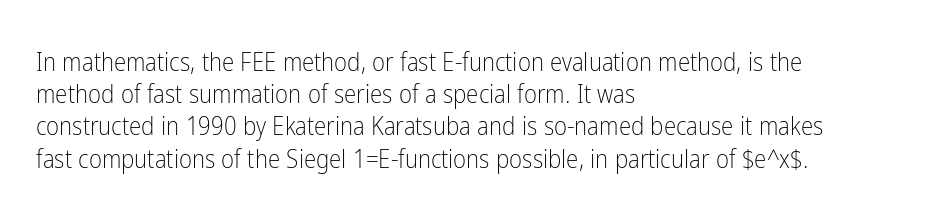
The image shows 25 px text type, upright; set left-aligned, normal line spacing (1.29x), normal letter spacing, not underlined.
